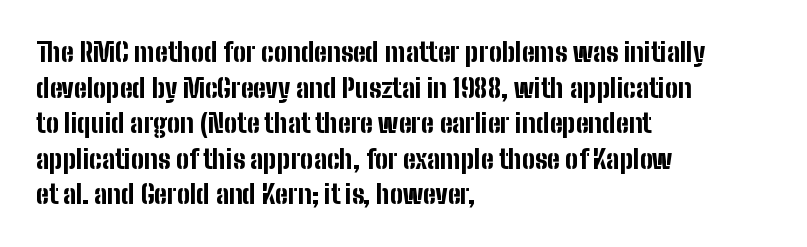
Descenders are the only things crossing below the line. Weight: bold. The tracking reads as untouched default to a designer's eye. A typesetter would mark this as roman, not italic.
